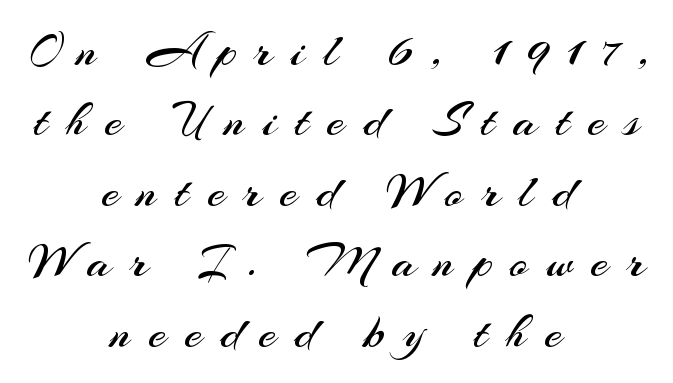
Q: Is the text bold? A: No.
Q: Is the text italic (slanted)? A: Yes.
Q: Is the typeface a serif or a sans-serif typeface? A: Sans-serif.
Q: Is the text underlined? A: No.
Q: How is the paragraph aligned? A: Centered.
Q: Is the spacing between letters normal or unusually wide? A: Unusually wide.
Q: Is the spacing between lines tight, normal or loose? A: Normal.
Q: Width (condensed, normal, or wide)? A: Normal.
Q: Stroke contrast? A: Medium.
Q: x-height? A: Small.
Q: Monospaced? A: No.
